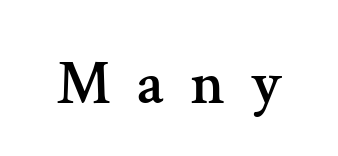
{"serif": "yes", "italic": "no", "width": "normal", "stroke_contrast": "medium", "x_height": "medium", "monospaced": "no", "underline": "no", "letter_spacing": "wide", "letter_spacing_em": 0.41, "glyph_px": 62}
